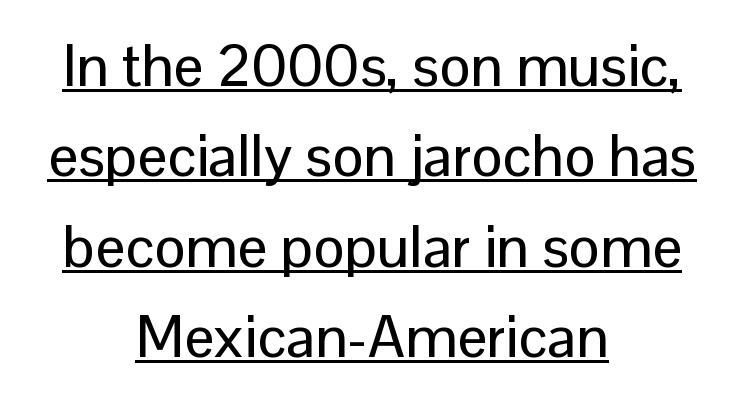
{"serif": "no", "italic": "no", "width": "normal", "stroke_contrast": "low", "x_height": "medium", "monospaced": "no", "underline": "yes", "align": "center", "line_spacing": "normal", "line_spacing_ratio": 1.53, "letter_spacing": "normal", "letter_spacing_em": 0.0, "glyph_px": 59}
